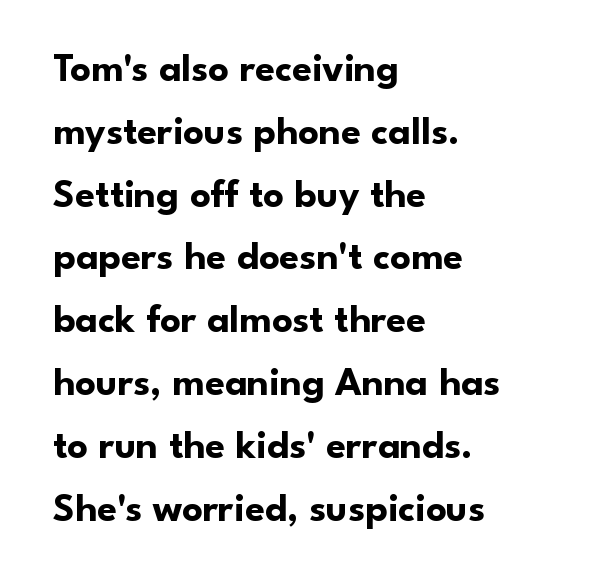
{"serif": "no", "italic": "no", "bold": "yes", "weight": "bold", "width": "normal", "stroke_contrast": "low", "x_height": "small", "monospaced": "no", "underline": "no", "align": "left", "line_spacing": "normal", "line_spacing_ratio": 1.57, "letter_spacing": "normal", "letter_spacing_em": 0.0, "glyph_px": 40}
